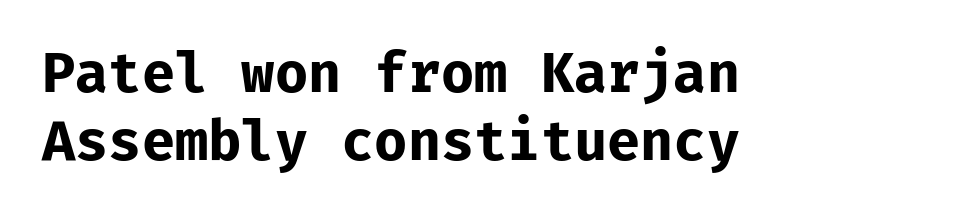
When letters stand straight like this, we call the style roman or upright. Do the characters align in a grid? Yes, the font is monospaced. The glyphs in this specimen are sans serif. This sample uses plain, unmodified letter spacing. As a designer I'd log this as weight 700, bold. Line spacing here is normal.
